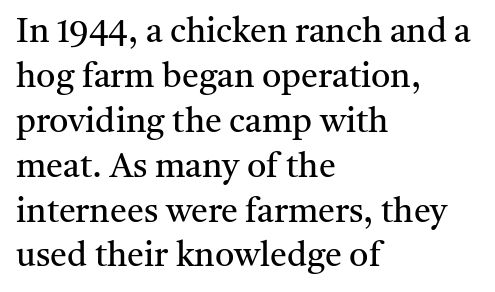
The image shows 34 px regular-weight serif type, upright; set left-aligned, normal line spacing (1.32x), normal letter spacing, not underlined; medium stroke contrast and a medium x-height.
